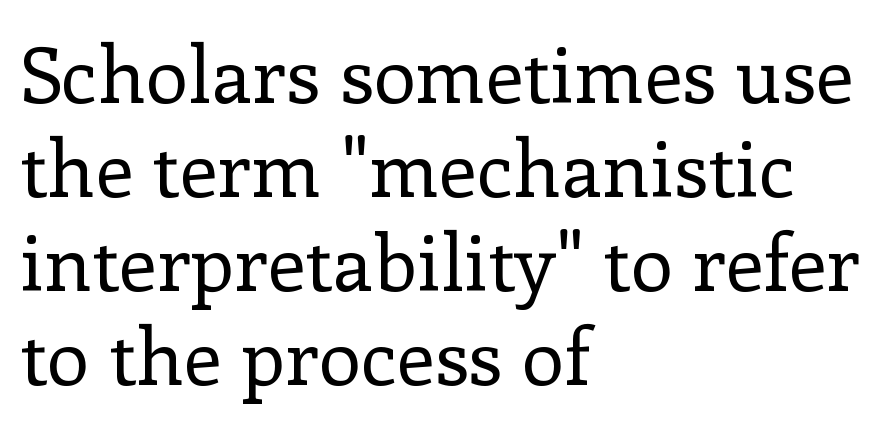
{"serif": "yes", "italic": "no", "bold": "no", "weight": "regular", "width": "normal", "stroke_contrast": "low", "x_height": "medium", "monospaced": "no", "underline": "no", "align": "left", "line_spacing_ratio": 1.22, "letter_spacing": "normal", "letter_spacing_em": 0.0, "glyph_px": 77}
